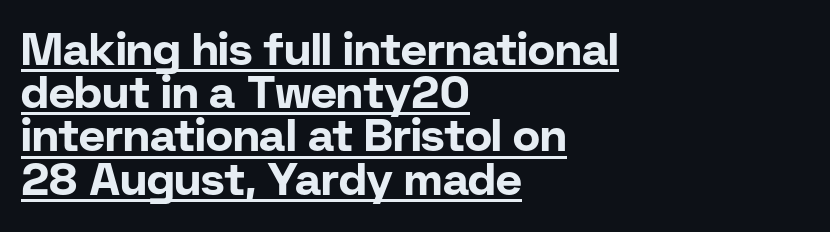
Heavy, bold letterforms. If you drew a line through each stem, it would be perfectly vertical. The lines are quadded left. Character widths vary here, with narrow letters taking less room than wide ones. Here the glyphs are tracked normally, forming tight word shapes.
